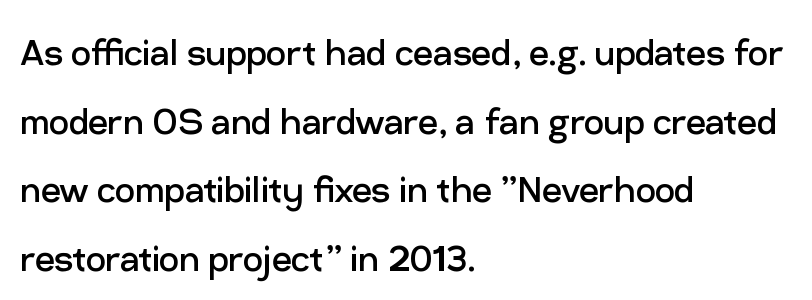
On a weight scale, this lands at 450 or below. Type style note: lacks serifs. Vertically, the passage feels balanced, rows spaced as you'd expect. Posture: straight, roman, zero tilt. The horizontal fit of the characters is conventional and even.
